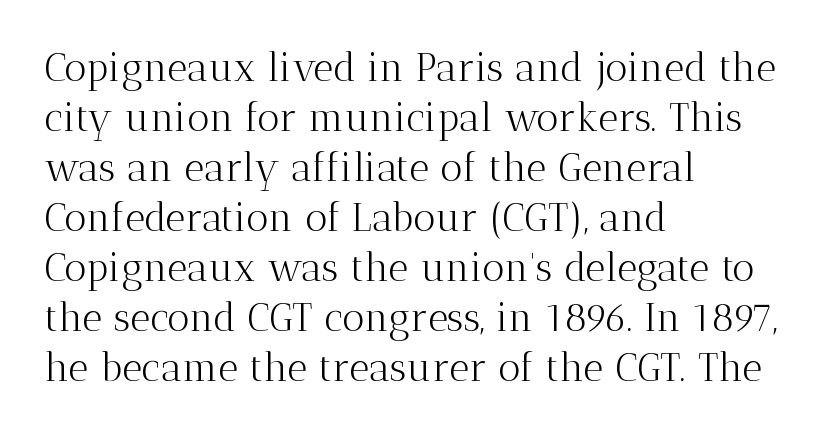
The image shows 39 px light serif type, upright; set left-aligned, normal line spacing (1.28x), normal letter spacing, not underlined; medium stroke contrast and a medium x-height.
